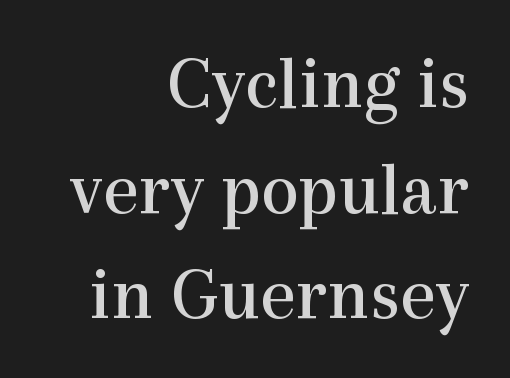
{"serif": "yes", "italic": "no", "bold": "no", "weight": "regular", "width": "normal", "x_height": "medium", "monospaced": "no", "underline": "no", "align": "right", "line_spacing": "normal", "line_spacing_ratio": 1.39, "letter_spacing": "normal", "letter_spacing_em": 0.0, "glyph_px": 76}
